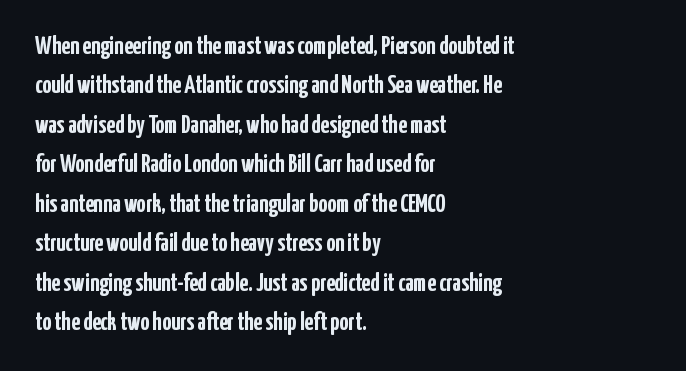
Q: Is the text bold? A: Yes.
Q: Is the text italic (slanted)? A: No, it is upright.
Q: Is the text underlined? A: No.
Q: How is the paragraph aligned? A: Left-aligned.
Q: Is the spacing between letters normal or unusually wide? A: Normal.
Q: Is the spacing between lines tight, normal or loose? A: Normal.
